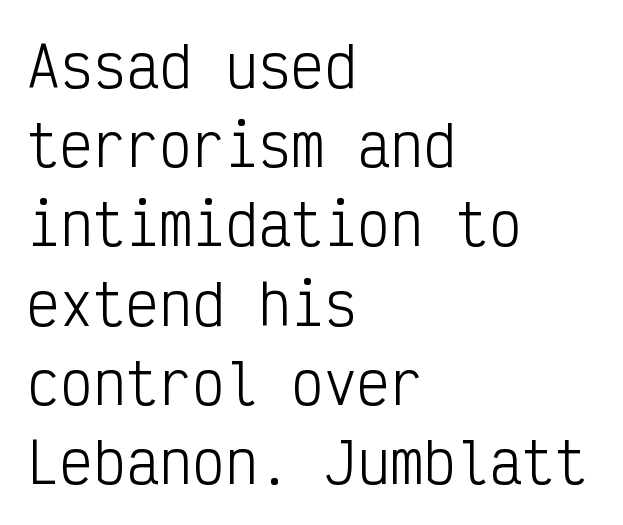
Q: Is the text bold? A: No.
Q: Is the text italic (slanted)? A: No, it is upright.
Q: Is the typeface a serif or a sans-serif typeface? A: Sans-serif.
Q: Is the text underlined? A: No.
Q: How is the paragraph aligned? A: Left-aligned.
Q: Is the spacing between letters normal or unusually wide? A: Normal.
Q: Is the spacing between lines tight, normal or loose? A: Normal.
Q: Width (condensed, normal, or wide)? A: Condensed.
Q: Stroke contrast? A: Low.
Q: x-height? A: Medium.
Q: Monospaced? A: Yes.
